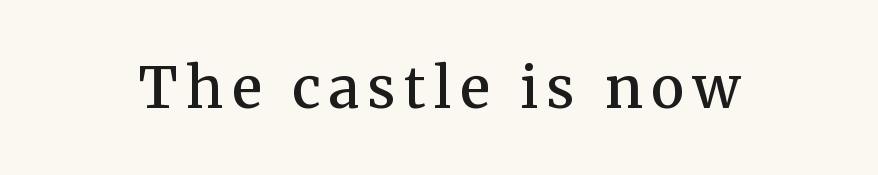
Q: Is the text bold? A: Semi-bold.
Q: Is the text italic (slanted)? A: No, it is upright.
Q: Is the typeface a serif or a sans-serif typeface? A: Serif.
Q: Is the text underlined? A: No.
Q: Width (condensed, normal, or wide)? A: Normal.
Q: Stroke contrast? A: Medium.
Q: x-height? A: Medium.
Q: Monospaced? A: No.
